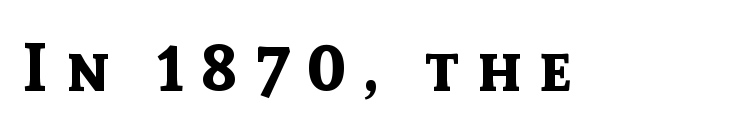
The image shows 67 px bold sans-serif type, upright; set unusually wide letter spacing (+0.26 em), not underlined; a medium x-height.
